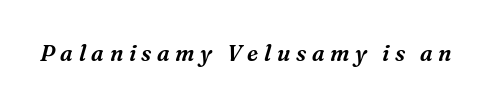
The image shows 22 px text type, italic (leaning right); set unusually wide letter spacing (+0.25 em), not underlined.
